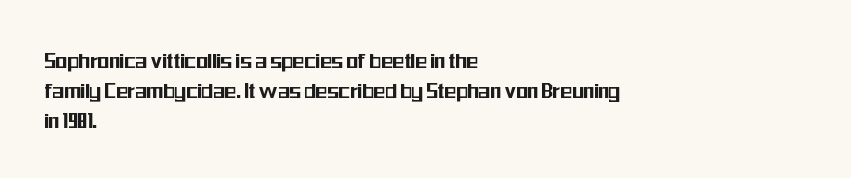
{"italic": "no", "underline": "no", "align": "left", "line_spacing_ratio": 1.24, "letter_spacing": "normal", "letter_spacing_em": 0.0, "glyph_px": 24}
